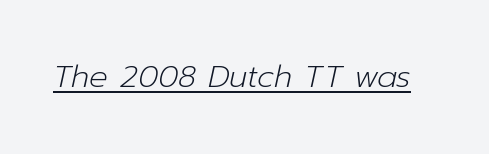
Q: Is the text bold? A: No.
Q: Is the text italic (slanted)? A: Yes, it leans right by about 12 degrees.
Q: Is the text underlined? A: Yes.
Q: Is the spacing between letters normal or unusually wide? A: Normal.
Q: Width (condensed, normal, or wide)? A: Normal.
Q: Stroke contrast? A: Low.
Q: x-height? A: Medium.
Q: Monospaced? A: No.
